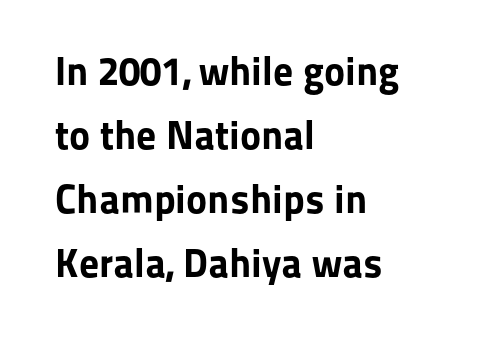
{"serif": "no", "italic": "no", "bold": "yes", "weight": "bold", "width": "normal", "stroke_contrast": "low", "x_height": "medium", "monospaced": "no", "underline": "no", "align": "left", "line_spacing": "normal", "line_spacing_ratio": 1.6, "letter_spacing": "normal", "letter_spacing_em": 0.0, "glyph_px": 40}
